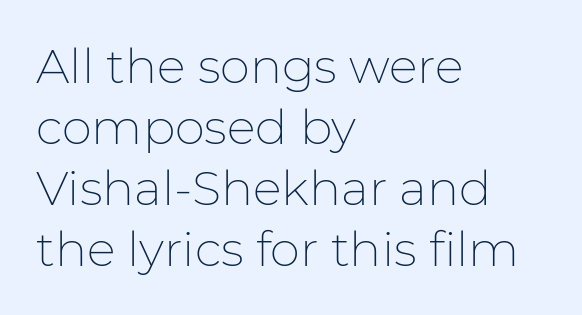
Q: Is the text bold? A: No.
Q: Is the text italic (slanted)? A: No, it is upright.
Q: Is the typeface a serif or a sans-serif typeface? A: Sans-serif.
Q: Is the text underlined? A: No.
Q: How is the paragraph aligned? A: Left-aligned.
Q: Is the spacing between letters normal or unusually wide? A: Normal.
Q: Is the spacing between lines tight, normal or loose? A: Normal.
Q: Width (condensed, normal, or wide)? A: Normal.
Q: Stroke contrast? A: Low.
Q: x-height? A: Medium.
Q: Monospaced? A: No.
